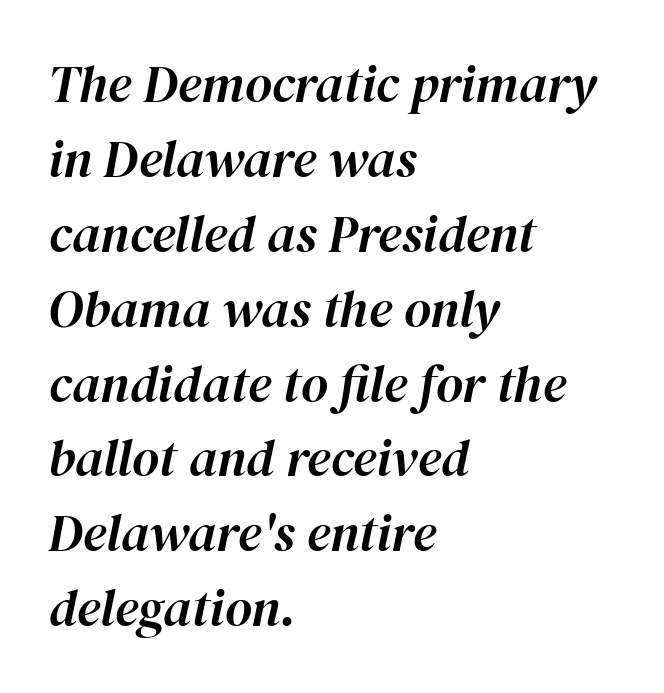
The image shows 52 px text type, italic (leaning right); set left-aligned, normal line spacing (1.44x), normal letter spacing, not underlined; high stroke contrast and a medium x-height.
